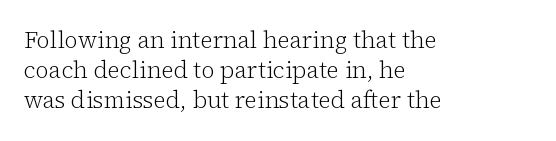
{"italic": "no", "bold": "no", "underline": "no", "align": "left", "line_spacing": "normal", "line_spacing_ratio": 1.31, "letter_spacing": "normal", "letter_spacing_em": 0.0, "glyph_px": 23}
